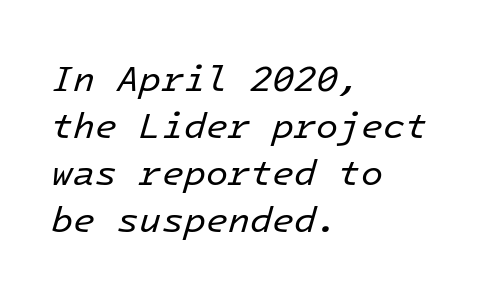
The image shows 36 px regular-weight type, italic (leaning right), monospaced; set left-aligned, normal line spacing (1.31x), normal letter spacing, not underlined; low stroke contrast and a medium x-height.
